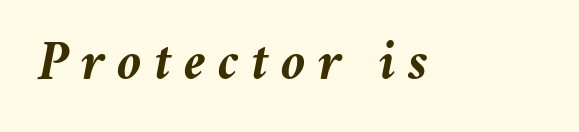
Q: Is the text bold? A: Yes.
Q: Is the text italic (slanted)? A: Yes, it leans right by about 11 degrees.
Q: Is the text underlined? A: No.
Q: Is the spacing between letters normal or unusually wide? A: Unusually wide.
Q: Width (condensed, normal, or wide)? A: Normal.
Q: Stroke contrast? A: Medium.
Q: x-height? A: Medium.
Q: Monospaced? A: No.
